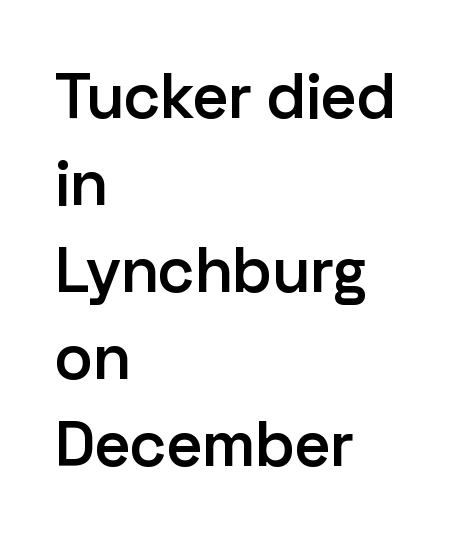
Q: Is the text bold? A: Semi-bold.
Q: Is the text italic (slanted)? A: No, it is upright.
Q: Is the typeface a serif or a sans-serif typeface? A: Sans-serif.
Q: Is the text underlined? A: No.
Q: How is the paragraph aligned? A: Left-aligned.
Q: Is the spacing between letters normal or unusually wide? A: Normal.
Q: Is the spacing between lines tight, normal or loose? A: Normal.
Q: Width (condensed, normal, or wide)? A: Normal.
Q: Stroke contrast? A: Low.
Q: x-height? A: Medium.
Q: Monospaced? A: No.
